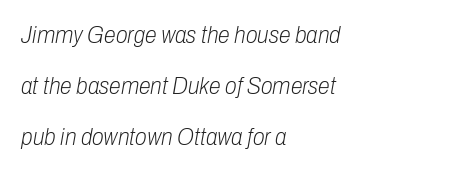
{"italic": "yes", "lean": "right", "slant_degrees": 10, "bold": "no", "underline": "no", "align": "left", "line_spacing": "loose", "line_spacing_ratio": 2.13, "letter_spacing": "normal", "letter_spacing_em": 0.0, "glyph_px": 24}
